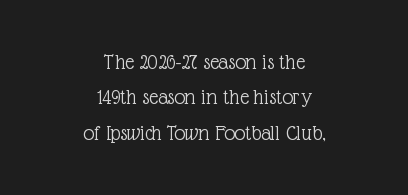
Alignment: centered. The weight would be labelled regular, book, light, or lighter still. Plain, unruled lines of type. How are the letters spaced? Ordinarily, with no added tracking.
